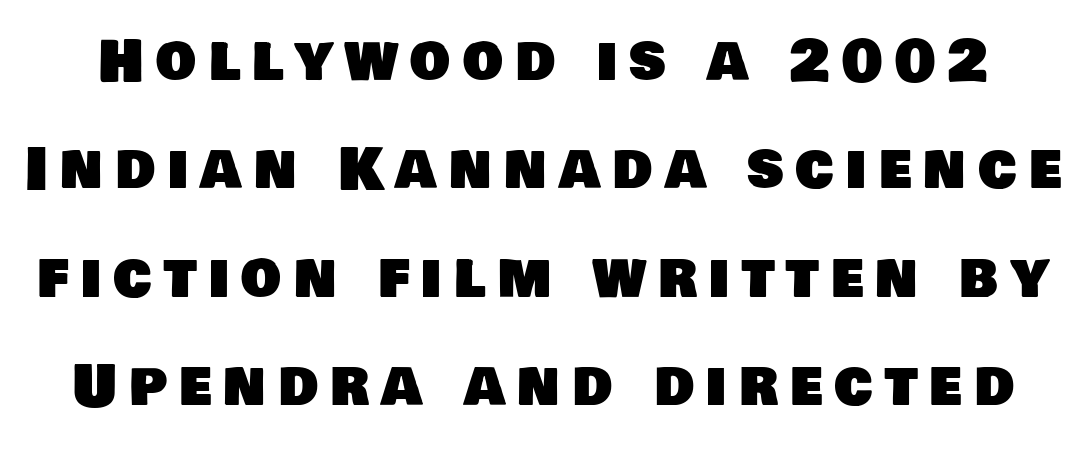
Honestly, the letter spacing is so wide it's the main thing you notice. Here the designer chose a conventional face with non-uniform glyph widths. Each new line begins a long way beneath the previous one. Observe the absence of serifs on each vertical stroke in this sample.
